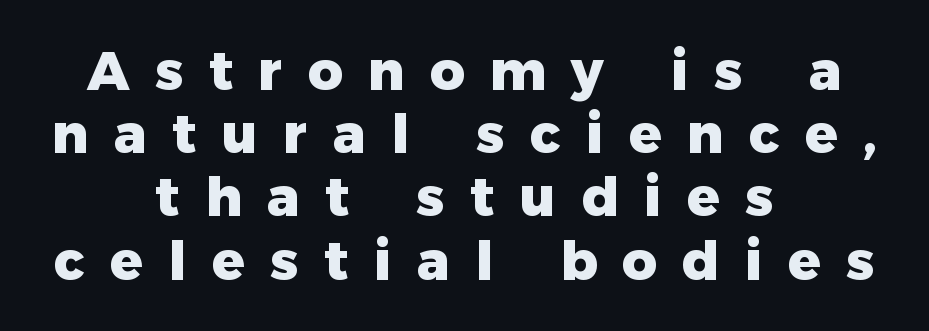
The image shows 54 px heavy sans-serif type, upright; set centered, line spacing 1.17x, unusually wide letter spacing (+0.47 em), not underlined; low stroke contrast and a medium x-height.
